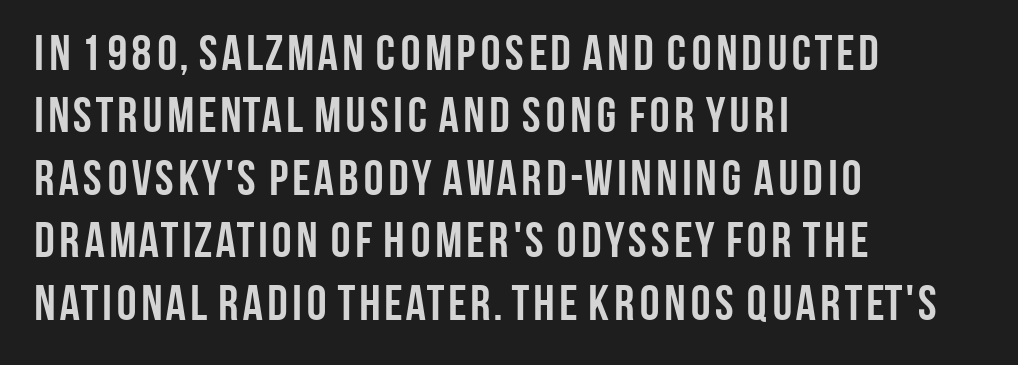
Q: Is the text bold? A: Yes.
Q: Is the text italic (slanted)? A: No, it is upright.
Q: Is the typeface a serif or a sans-serif typeface? A: Sans-serif.
Q: Is the text underlined? A: No.
Q: How is the paragraph aligned? A: Left-aligned.
Q: Is the spacing between letters normal or unusually wide? A: Normal.
Q: Is the spacing between lines tight, normal or loose? A: Normal.
Q: Width (condensed, normal, or wide)? A: Condensed.
Q: Stroke contrast? A: Low.
Q: x-height? A: Large.
Q: Monospaced? A: No.
